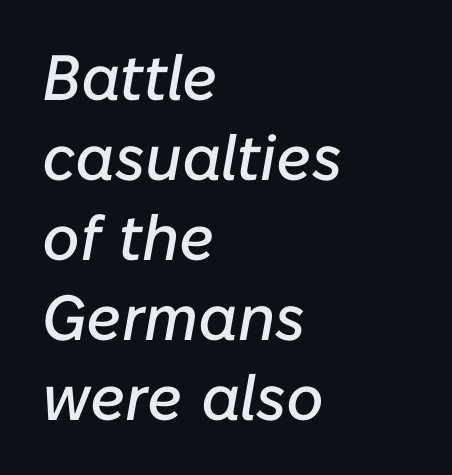
Nobody touched the tracking dial on this one. Compared with a centered layout, this one pins lines to the left instead. A typesetter would call this proportional, since set widths differ per character. The passage shown leans; its letterforms are oblique. The block of text has a typical density, with ordinary space between rows. Nobody drew a line under any word here.
